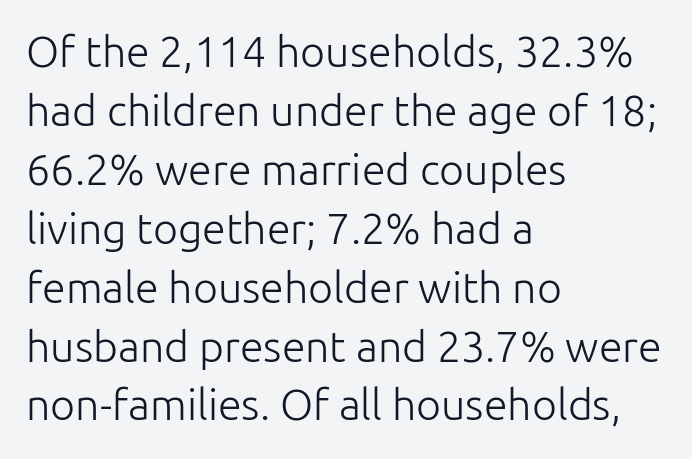
{"serif": "no", "italic": "no", "bold": "no", "weight": "light", "width": "normal", "stroke_contrast": "low", "x_height": "medium", "monospaced": "no", "underline": "no", "align": "left", "line_spacing": "normal", "line_spacing_ratio": 1.37, "letter_spacing": "normal", "letter_spacing_em": 0.0, "glyph_px": 43}
